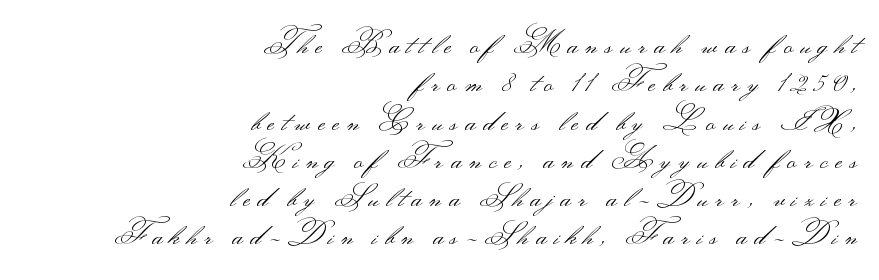
{"serif": "no", "bold": "no", "weight": "light", "width": "wide", "stroke_contrast": "medium", "monospaced": "no", "underline": "no", "align": "right", "line_spacing": "normal", "line_spacing_ratio": 1.32, "letter_spacing": "wide", "letter_spacing_em": 0.26, "glyph_px": 29}
